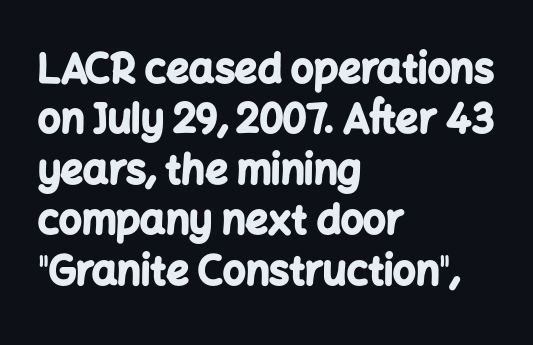
{"serif": "no", "italic": "no", "bold": "yes", "weight": "bold", "width": "normal", "stroke_contrast": "low", "x_height": "medium", "monospaced": "no", "underline": "no", "align": "left", "line_spacing": "normal", "line_spacing_ratio": 1.26, "letter_spacing": "normal", "letter_spacing_em": 0.0, "glyph_px": 40}
